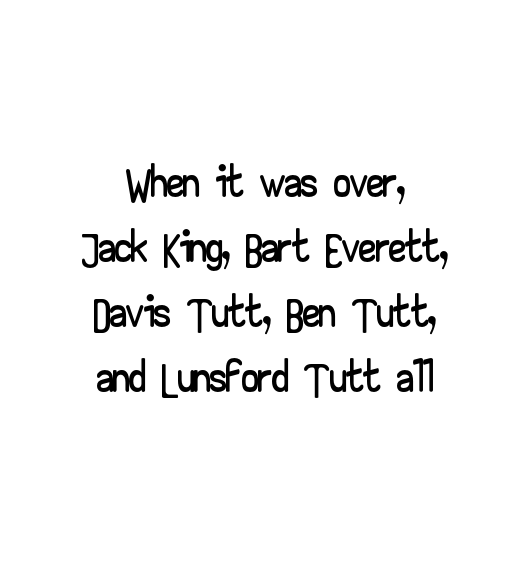
Does the lettering tilt? It doesn't — this is upright. This block would grow much taller if given ordinary leading; it's compressed now. Character widths vary here, with narrow letters taking less room than wide ones. Each row of text sits above clean, open space. No feet cap the strokes, marking this as sans-serif type. The tracking reads as untouched default to a designer's eye.
